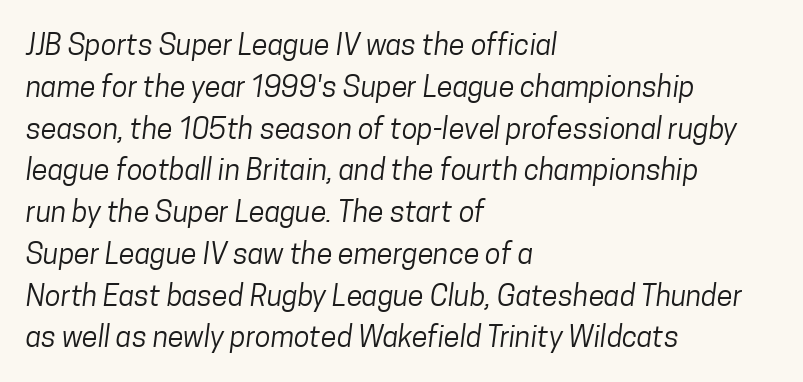
{"serif": "no", "bold": "no", "weight": "regular", "width": "condensed", "stroke_contrast": "low", "x_height": "medium", "monospaced": "no", "underline": "no", "align": "left", "line_spacing": "normal", "line_spacing_ratio": 1.44, "letter_spacing": "normal", "letter_spacing_em": 0.0, "glyph_px": 29}
